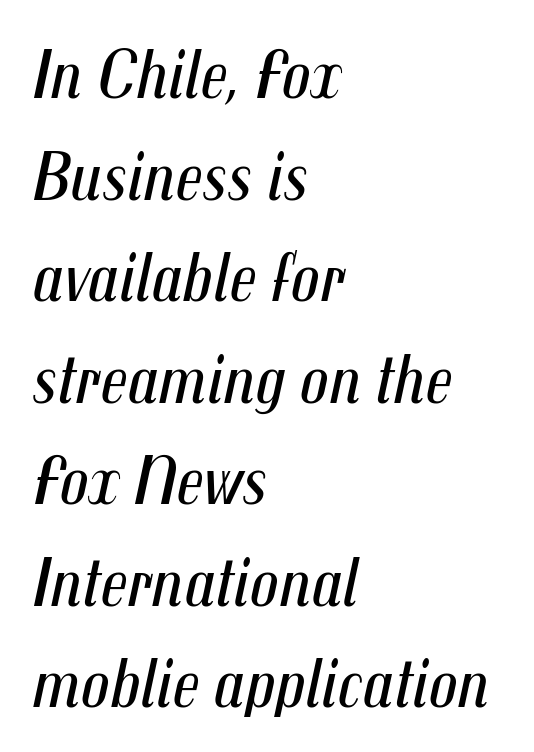
The image shows 71 px regular-weight, condensed type, italic (leaning right); set left-aligned, normal line spacing (1.43x), normal letter spacing, not underlined; medium stroke contrast and a medium x-height.
